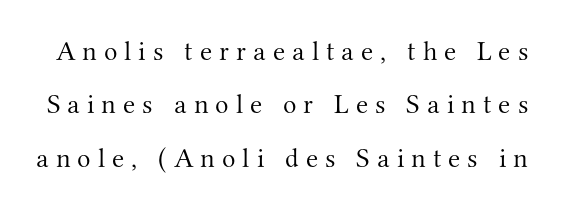
{"serif": "yes", "italic": "no", "bold": "no", "weight": "light", "width": "normal", "stroke_contrast": "medium", "x_height": "small", "monospaced": "no", "underline": "no", "line_spacing": "loose", "line_spacing_ratio": 1.91, "letter_spacing": "wide", "letter_spacing_em": 0.25, "glyph_px": 28}
